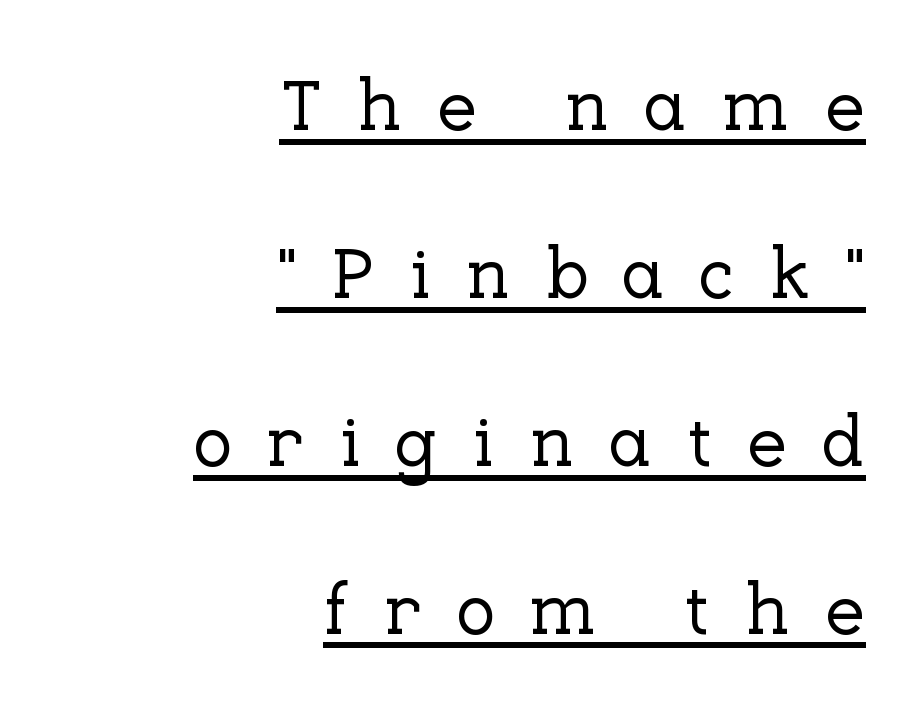
The image shows 73 px serif type, upright; set right-aligned, loose line spacing (2.3x), unusually wide letter spacing (+0.47 em), underlined; low stroke contrast and a medium x-height.
